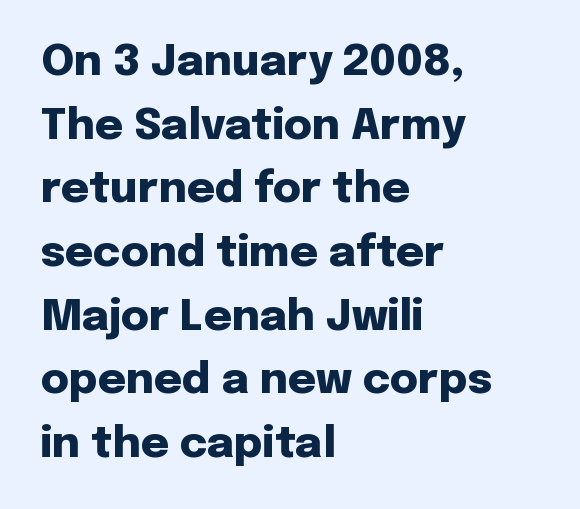
Heavy, bold letterforms. You could not count columns in this text — the font is proportionally spaced. Nobody drew a line under any word here. To sum up the face: it is a sans, with no serifs.
